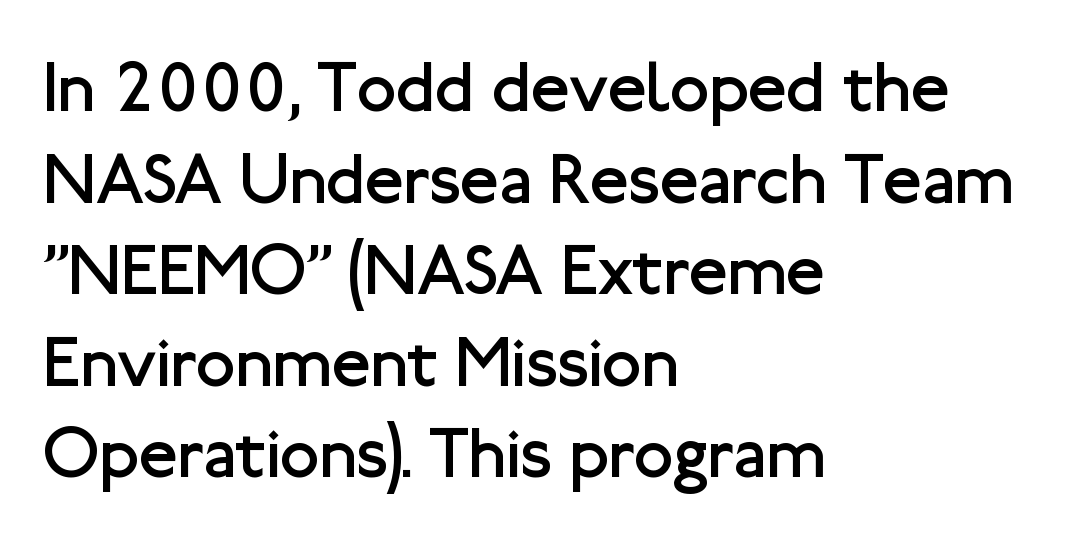
The image shows 71 px regular-weight sans-serif type, upright; set left-aligned, normal line spacing (1.29x), normal letter spacing, not underlined; low stroke contrast and a medium x-height.
